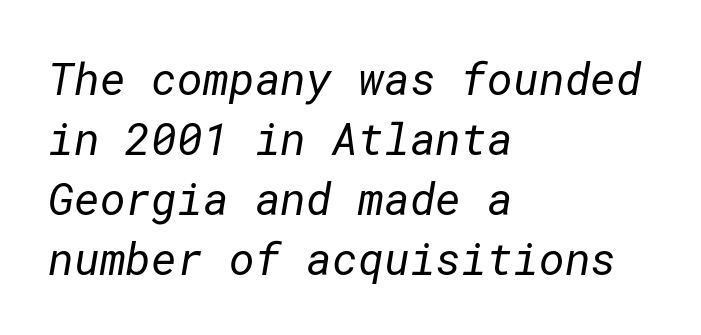
The image shows 44 px regular-weight sans-serif type; set left-aligned, normal line spacing (1.36x), normal letter spacing, not underlined; low stroke contrast and a medium x-height.
